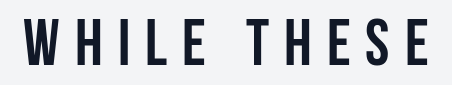
{"serif": "no", "italic": "no", "bold": "yes", "weight": "semibold", "width": "condensed", "stroke_contrast": "low", "x_height": "large", "monospaced": "no", "underline": "no", "letter_spacing": "wide", "letter_spacing_em": 0.23, "glyph_px": 65}
